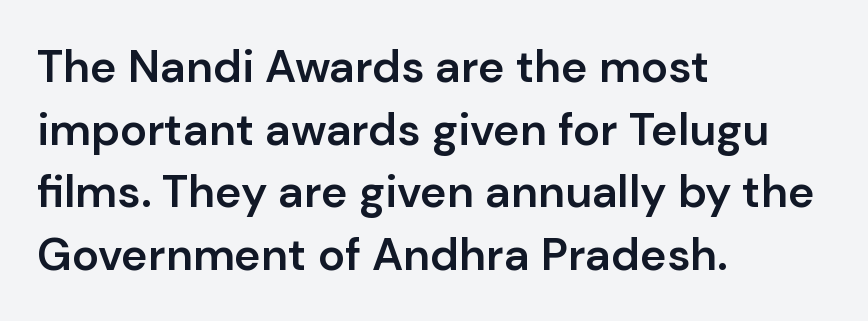
{"serif": "no", "italic": "no", "bold": "semi", "weight": "semibold", "width": "normal", "stroke_contrast": "low", "x_height": "medium", "monospaced": "no", "underline": "no", "align": "left", "line_spacing": "normal", "line_spacing_ratio": 1.39, "letter_spacing": "normal", "letter_spacing_em": 0.0, "glyph_px": 45}
